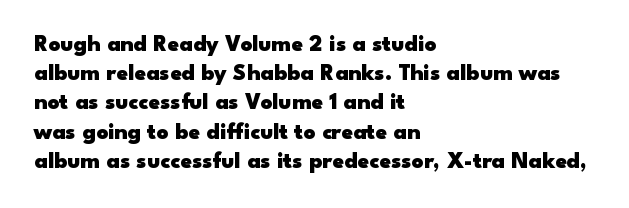
Q: Is the text bold? A: Yes.
Q: Is the text italic (slanted)? A: No, it is upright.
Q: Is the text underlined? A: No.
Q: How is the paragraph aligned? A: Left-aligned.
Q: Is the spacing between letters normal or unusually wide? A: Normal.
Q: Is the spacing between lines tight, normal or loose? A: Normal.
